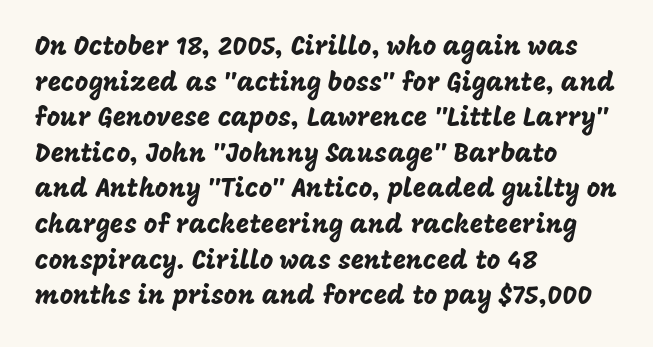
Compared with a centered layout, this one pins lines to the left instead. The type is set solid horizontally, with unmodified tracking. Vertical spacing — default. A bare baseline throughout the passage.
